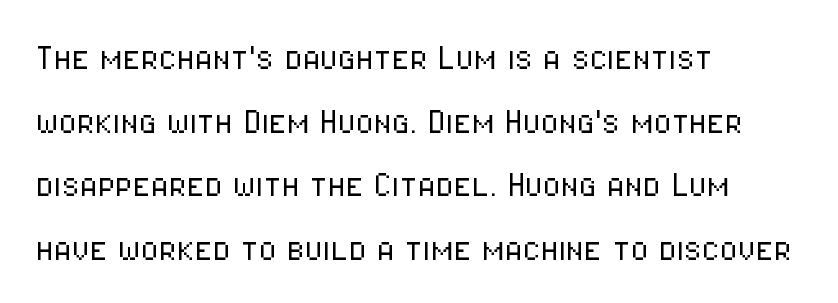
The image shows 41 px light, condensed sans-serif type, upright; set left-aligned, normal line spacing (1.55x), normal letter spacing, not underlined; low stroke contrast and a medium x-height.
